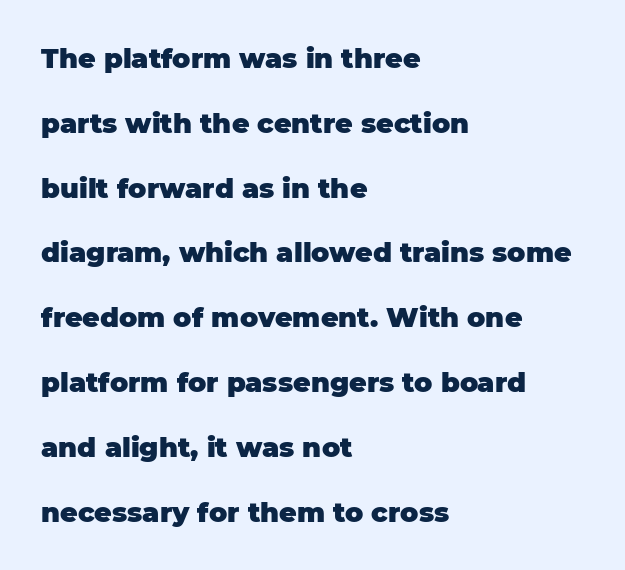
The image shows 27 px bold type, upright; set left-aligned, loose line spacing (2.4x), normal letter spacing, not underlined.
